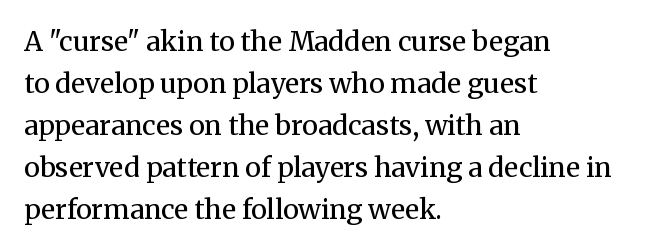
Each new line begins a customary step beneath the previous one. The passage shown is not underscored anywhere. Weight: not bold — regular or lighter. Nope, not italic — everything's standing straight. A classic flush-left, rag-right setting is used for this passage.
